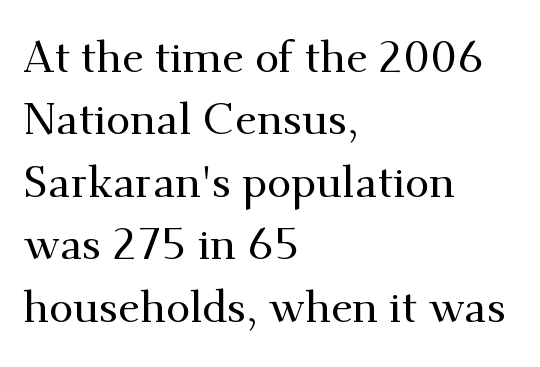
{"serif": "yes", "italic": "no", "width": "normal", "stroke_contrast": "medium", "x_height": "small", "monospaced": "no", "underline": "no", "align": "left", "line_spacing": "normal", "line_spacing_ratio": 1.42, "letter_spacing": "normal", "letter_spacing_em": 0.0, "glyph_px": 44}
